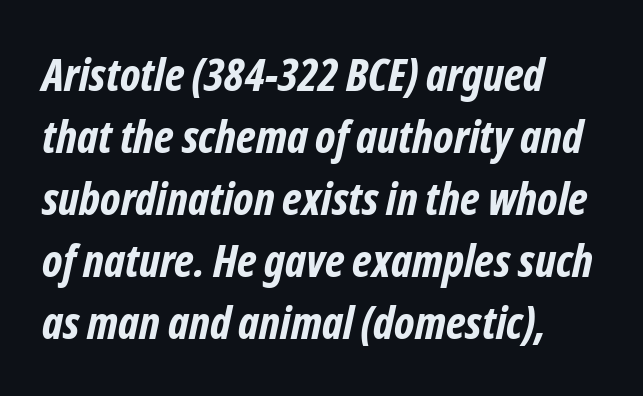
{"serif": "no", "bold": "yes", "weight": "bold", "width": "condensed", "stroke_contrast": "low", "x_height": "medium", "monospaced": "no", "underline": "no", "align": "left", "line_spacing": "normal", "line_spacing_ratio": 1.38, "letter_spacing": "normal", "letter_spacing_em": 0.0, "glyph_px": 45}
